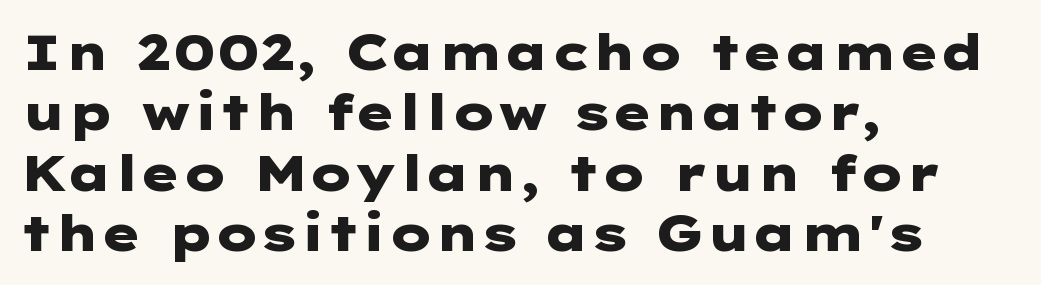
The image shows 50 px heavy, wide sans-serif type, upright; set left-aligned, line spacing 1.21x, normal letter spacing, not underlined; low stroke contrast and a medium x-height.
